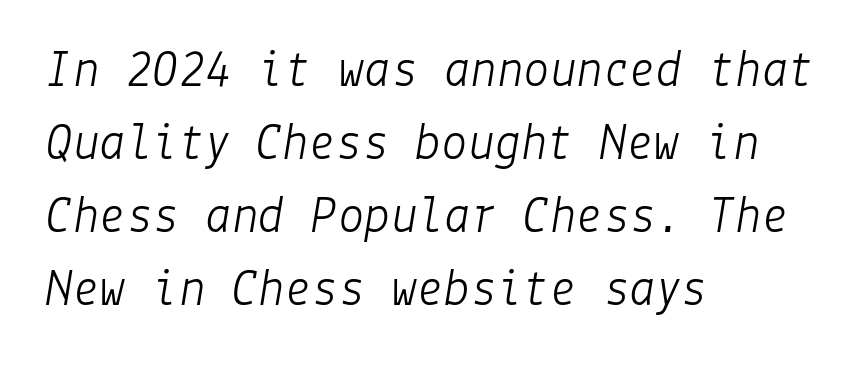
Q: Is the text bold? A: No.
Q: Is the text italic (slanted)? A: Yes, it leans right by about 9 degrees.
Q: Is the text underlined? A: No.
Q: How is the paragraph aligned? A: Left-aligned.
Q: Is the spacing between letters normal or unusually wide? A: Normal.
Q: Is the spacing between lines tight, normal or loose? A: Normal.
Q: Width (condensed, normal, or wide)? A: Normal.
Q: Stroke contrast? A: Low.
Q: x-height? A: Medium.
